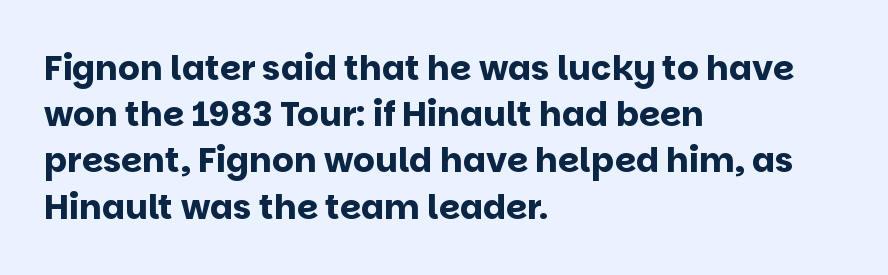
Q: Is the text bold? A: Yes.
Q: Is the text italic (slanted)? A: No, it is upright.
Q: Is the typeface a serif or a sans-serif typeface? A: Sans-serif.
Q: Is the text underlined? A: No.
Q: How is the paragraph aligned? A: Left-aligned.
Q: Is the spacing between letters normal or unusually wide? A: Normal.
Q: Is the spacing between lines tight, normal or loose? A: Normal.
Q: Width (condensed, normal, or wide)? A: Normal.
Q: Stroke contrast? A: Low.
Q: x-height? A: Large.
Q: Monospaced? A: No.
